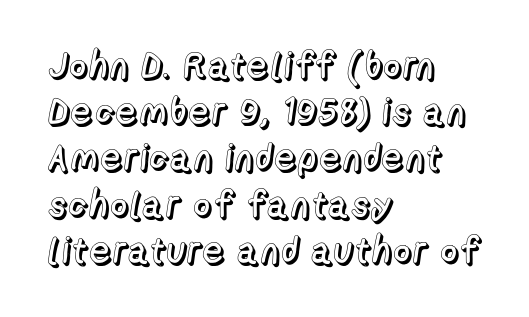
Q: Is the text italic (slanted)? A: Yes.
Q: Is the text underlined? A: No.
Q: How is the paragraph aligned? A: Left-aligned.
Q: Is the spacing between letters normal or unusually wide? A: Normal.
Q: Is the spacing between lines tight, normal or loose? A: Normal.
Q: Width (condensed, normal, or wide)? A: Normal.
Q: x-height? A: Medium.
Q: Monospaced? A: No.
